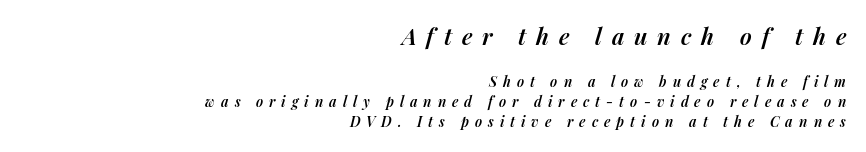
The image shows 23 px text type, italic (leaning right); set right-aligned, normal line spacing (1.43x), unusually wide letter spacing (+0.43 em), not underlined; the first (top) block is 1.64x larger.
